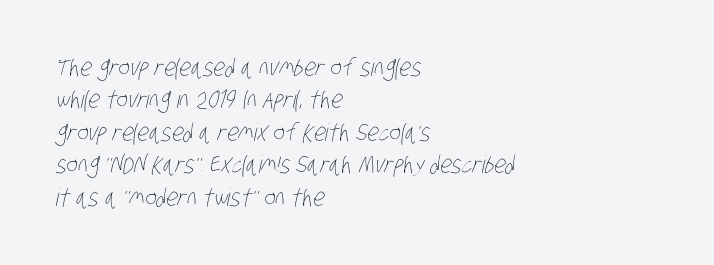
The image shows 24 px text type; set left-aligned, normal line spacing (1.35x), normal letter spacing, not underlined.
